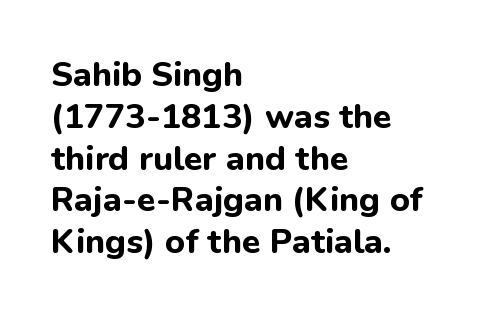
No extra tracking has been applied to these lines. The ragged edge is on the right, which tells us the setting is flush left. I'd call this a sans setting — the letters go barefoot. A roman cut, with each character standing at attention. The characters look thick and weighty, a clear bold.
